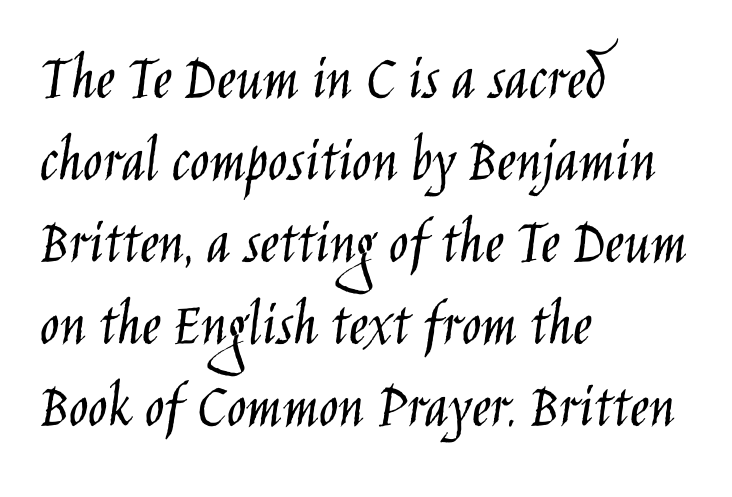
Q: Is the text bold? A: No.
Q: Is the text italic (slanted)? A: Yes.
Q: Is the typeface a serif or a sans-serif typeface? A: Sans-serif.
Q: Is the text underlined? A: No.
Q: How is the paragraph aligned? A: Left-aligned.
Q: Is the spacing between letters normal or unusually wide? A: Normal.
Q: Is the spacing between lines tight, normal or loose? A: Normal.
Q: Width (condensed, normal, or wide)? A: Condensed.
Q: Stroke contrast? A: Low.
Q: x-height? A: Large.
Q: Monospaced? A: No.
